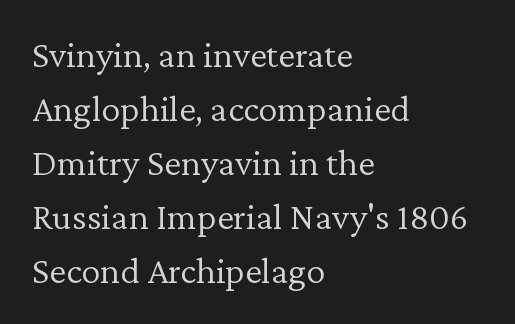
The image shows 38 px light serif type, upright; set left-aligned, normal line spacing (1.42x), normal letter spacing, not underlined; low stroke contrast and a medium x-height.
